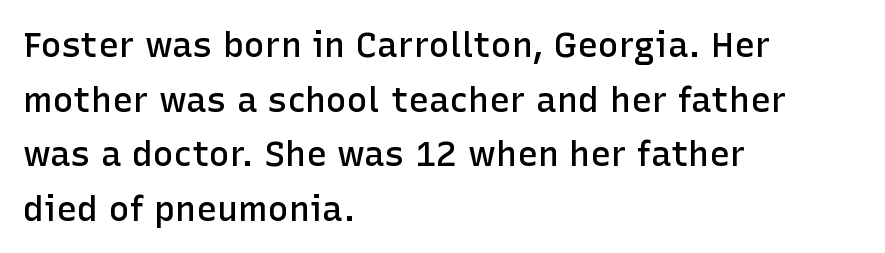
{"serif": "no", "italic": "no", "bold": "semi", "weight": "semibold", "width": "normal", "stroke_contrast": "low", "x_height": "medium", "monospaced": "no", "underline": "no", "align": "left", "line_spacing": "normal", "line_spacing_ratio": 1.56, "letter_spacing": "normal", "letter_spacing_em": 0.0, "glyph_px": 35}
